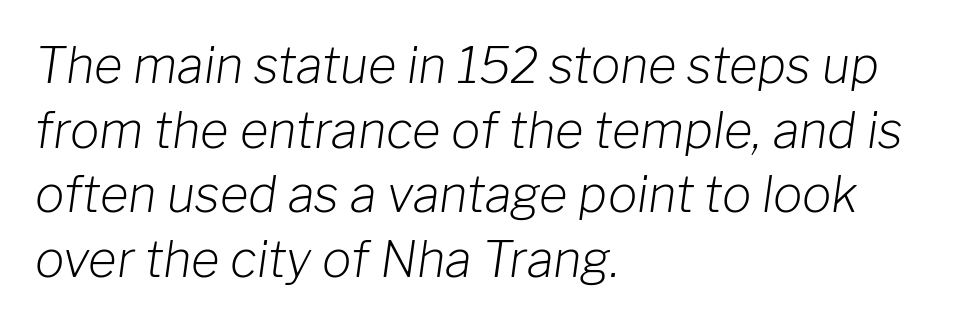
{"italic": "yes", "lean": "right", "slant_degrees": 8, "bold": "no", "weight": "light", "width": "normal", "stroke_contrast": "low", "x_height": "medium", "monospaced": "no", "underline": "no", "align": "left", "line_spacing": "normal", "line_spacing_ratio": 1.32, "letter_spacing": "normal", "letter_spacing_em": 0.0, "glyph_px": 49}
